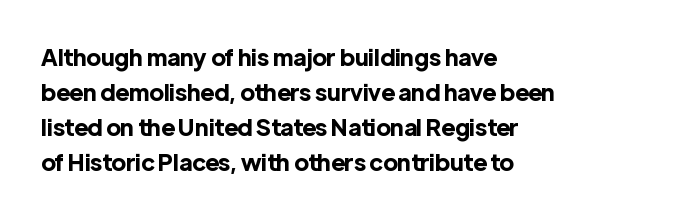
The image shows 23 px bold type, upright; set left-aligned, normal line spacing (1.52x), normal letter spacing, not underlined.
